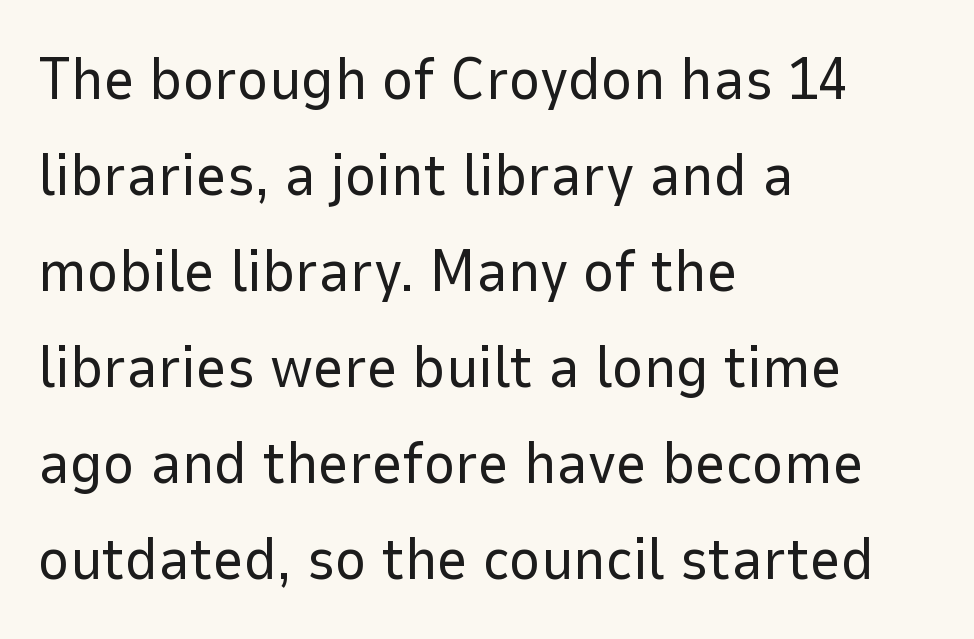
{"serif": "no", "italic": "no", "bold": "no", "weight": "regular", "width": "normal", "stroke_contrast": "low", "x_height": "medium", "monospaced": "no", "underline": "no", "align": "left", "line_spacing": "normal", "line_spacing_ratio": 1.6, "letter_spacing": "normal", "letter_spacing_em": 0.0, "glyph_px": 60}
